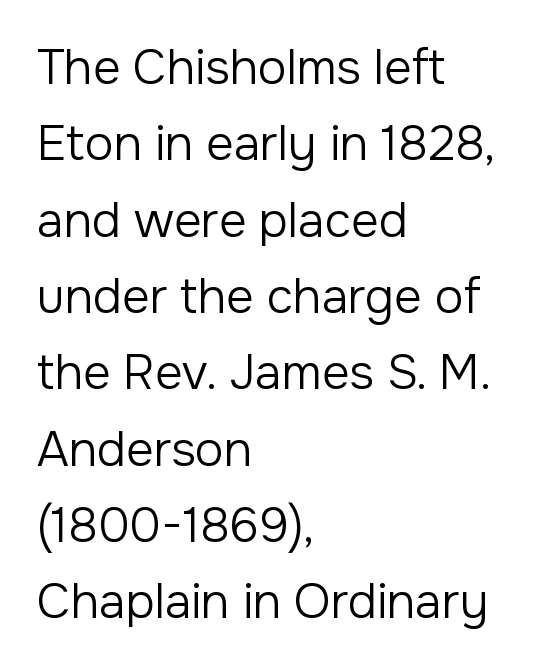
The image shows 48 px regular-weight sans-serif type, upright; set left-aligned, normal line spacing (1.59x), normal letter spacing, not underlined; low stroke contrast and a medium x-height.
